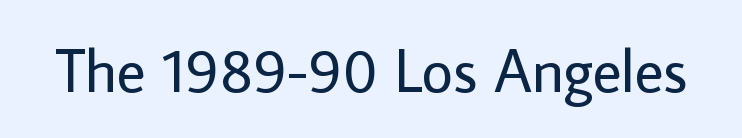
The image shows 61 px regular-weight sans-serif type, upright; set normal letter spacing, not underlined; low stroke contrast and a medium x-height.
